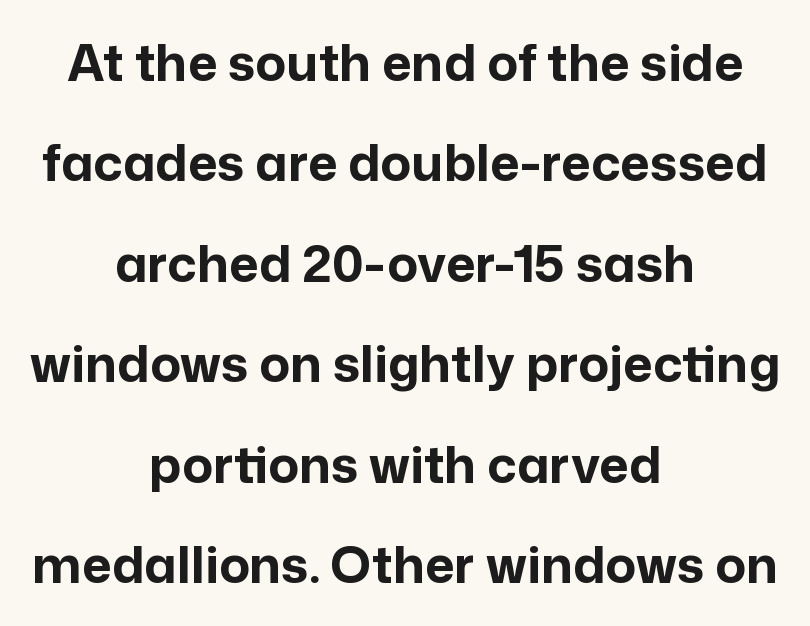
A great deal of white space separates one row of letters from the next. Are there feet on the stems? There aren't — it's a sans. Is this a fixed-width face? No — the glyphs have proportional, varying widths. Leftover space on each line is divided equally before and after the words. Honestly, the letter spacing is just normal — you wouldn't notice it. Plenty of ink on the page — the face is bold.
